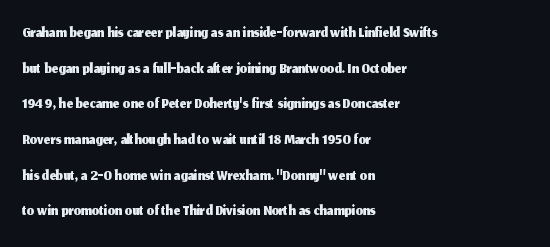
The image shows 23 px text type, upright; set left-aligned, normal line spacing (1.55x), normal letter spacing, not underlined.
